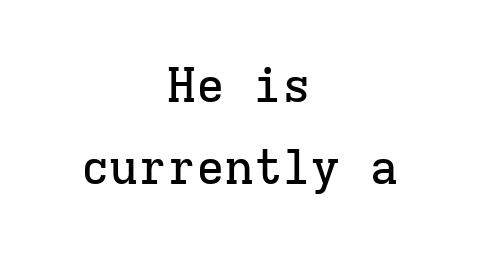
The passage is arranged like a title page — every line centered. Here the glyphs are tracked normally, forming tight word shapes. You could count columns in this text — the font is strictly monospaced. Look at the bottom of the vertical strokes: they flare into serifs here. Whoever set this chose a conventional vertical rhythm.
